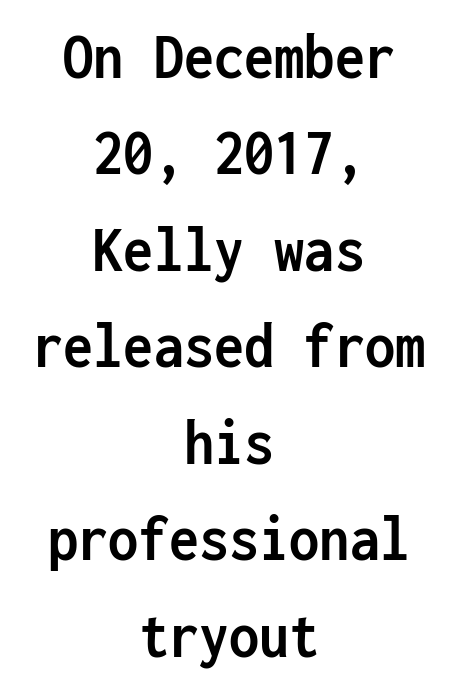
{"serif": "no", "italic": "no", "bold": "yes", "weight": "semibold", "width": "condensed", "stroke_contrast": "low", "x_height": "medium", "monospaced": "yes", "underline": "no", "align": "center", "line_spacing": "normal", "line_spacing_ratio": 1.44, "letter_spacing": "normal", "letter_spacing_em": 0.0, "glyph_px": 67}
